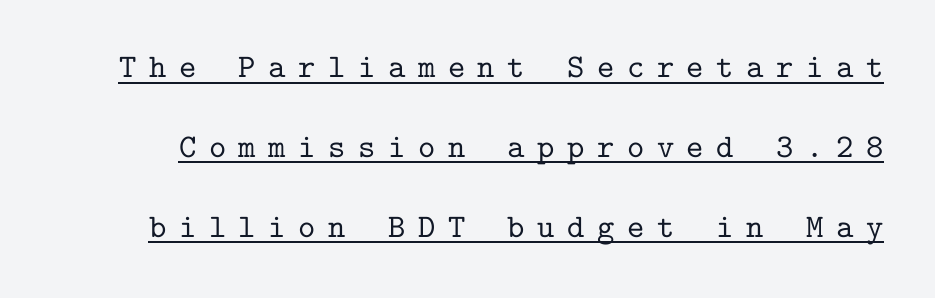
The image shows 33 px serif type, upright, monospaced; set loose line spacing (2.42x), unusually wide letter spacing (+0.38 em), underlined; low stroke contrast and a medium x-height.
